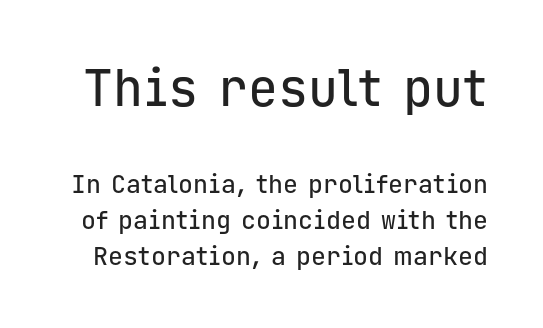
{"serif": "no", "italic": "no", "width": "normal", "stroke_contrast": "low", "x_height": "medium", "monospaced": "yes", "underline": "no", "line_spacing": "normal", "line_spacing_ratio": 1.44, "letter_spacing": "normal", "letter_spacing_em": 0.0, "larger_block": "first", "size_ratio": 2.0, "glyph_px": 50}
